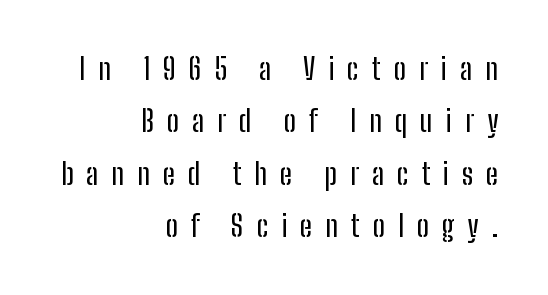
Q: Is the text italic (slanted)? A: No, it is upright.
Q: Is the typeface a serif or a sans-serif typeface? A: Sans-serif.
Q: Is the text underlined? A: No.
Q: How is the paragraph aligned? A: Right-aligned.
Q: Is the spacing between letters normal or unusually wide? A: Unusually wide.
Q: Width (condensed, normal, or wide)? A: Condensed.
Q: Stroke contrast? A: Low.
Q: x-height? A: Medium.
Q: Monospaced? A: No.
